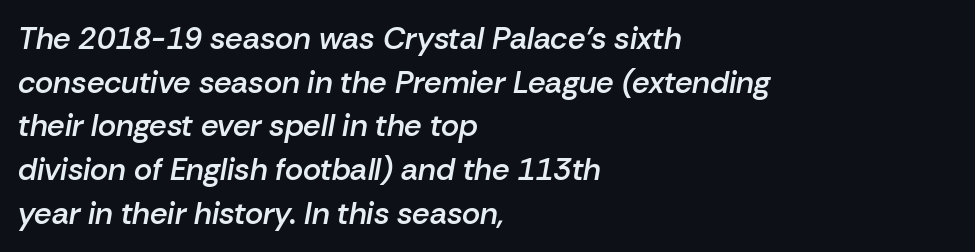
The image shows 31 px semibold type, italic (leaning right); set left-aligned, normal line spacing (1.41x), normal letter spacing, not underlined; low stroke contrast and a medium x-height.
